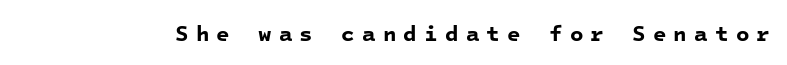
Q: Is the text bold? A: Yes.
Q: Is the text underlined? A: No.
Q: Is the spacing between letters normal or unusually wide? A: Unusually wide.
